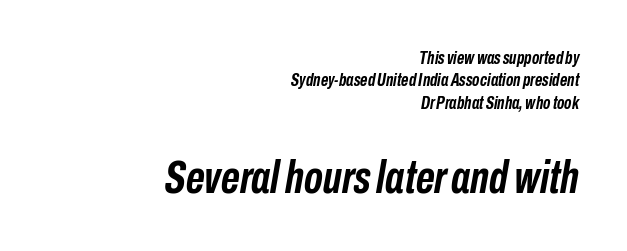
Glance below the letters and you will spot only blank space. Character widths vary here, with narrow letters taking less room than wide ones. Inter-character spacing is left at the font's built-in metrics. Bold? Absolutely — the strokes are thick and heavy. Layout note: lines flush right.
